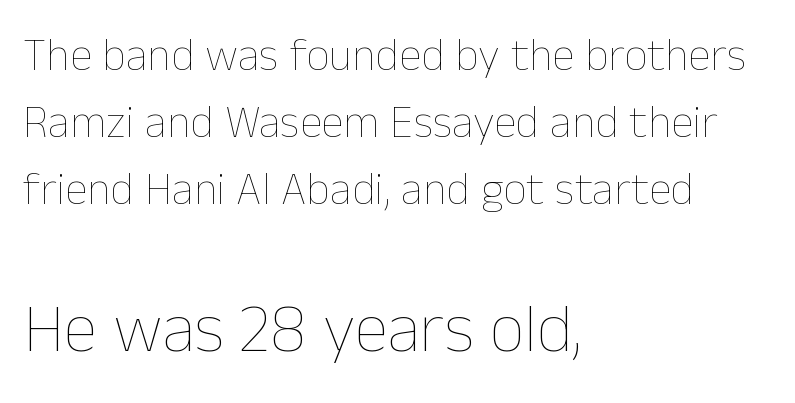
Q: Is the text bold? A: No.
Q: Is the text italic (slanted)? A: No, it is upright.
Q: Is the text underlined? A: No.
Q: How is the paragraph aligned? A: Left-aligned.
Q: Is the spacing between letters normal or unusually wide? A: Normal.
Q: Is the spacing between lines tight, normal or loose? A: Normal.
Q: Which block of text is set in a larger size, the first (top) or the second (bottom)? A: The second (bottom) one.
Q: Width (condensed, normal, or wide)? A: Normal.
Q: Stroke contrast? A: Low.
Q: x-height? A: Medium.
Q: Monospaced? A: No.
